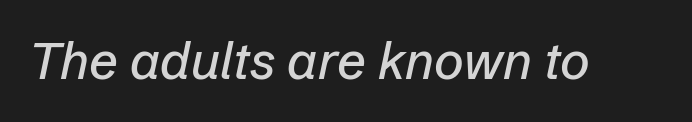
The image shows 51 px text type, italic (leaning right); set normal letter spacing, not underlined; low stroke contrast and a medium x-height.
